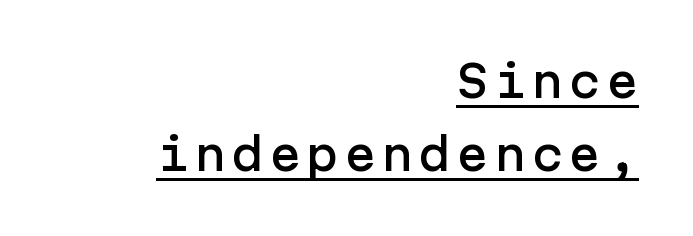
{"serif": "no", "italic": "no", "width": "normal", "stroke_contrast": "low", "x_height": "medium", "underline": "yes", "align": "right", "line_spacing": "normal", "line_spacing_ratio": 1.7, "glyph_px": 43}
